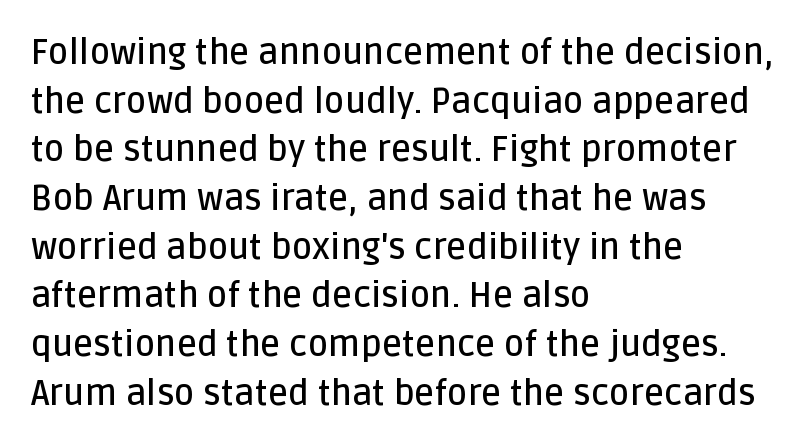
The image shows 35 px semibold sans-serif type, upright; set left-aligned, normal line spacing (1.39x), normal letter spacing, not underlined; low stroke contrast and a large x-height.
